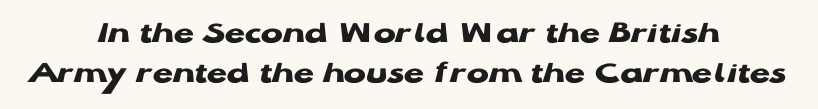
The image shows 33 px heavy, wide sans-serif type, upright; set centered, line spacing 1.22x, normal letter spacing, not underlined; low stroke contrast and a medium x-height.
